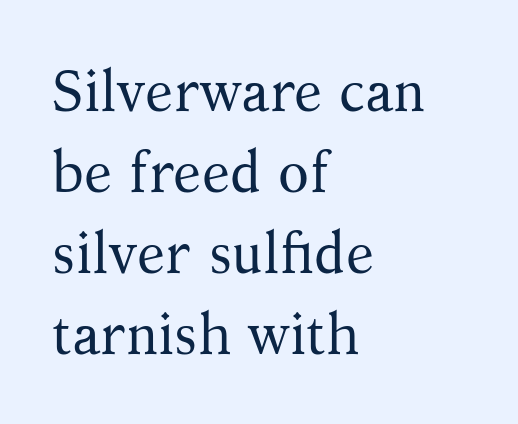
Q: Is the text bold? A: No.
Q: Is the text italic (slanted)? A: No, it is upright.
Q: Is the typeface a serif or a sans-serif typeface? A: Serif.
Q: Is the text underlined? A: No.
Q: How is the paragraph aligned? A: Left-aligned.
Q: Is the spacing between letters normal or unusually wide? A: Normal.
Q: Is the spacing between lines tight, normal or loose? A: Normal.
Q: Width (condensed, normal, or wide)? A: Normal.
Q: Stroke contrast? A: Medium.
Q: x-height? A: Medium.
Q: Monospaced? A: No.
